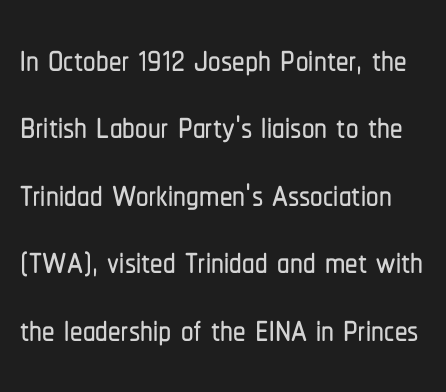
The image shows 50 px condensed sans-serif type, upright; set normal line spacing (1.35x), normal letter spacing, not underlined; low stroke contrast and a medium x-height.
